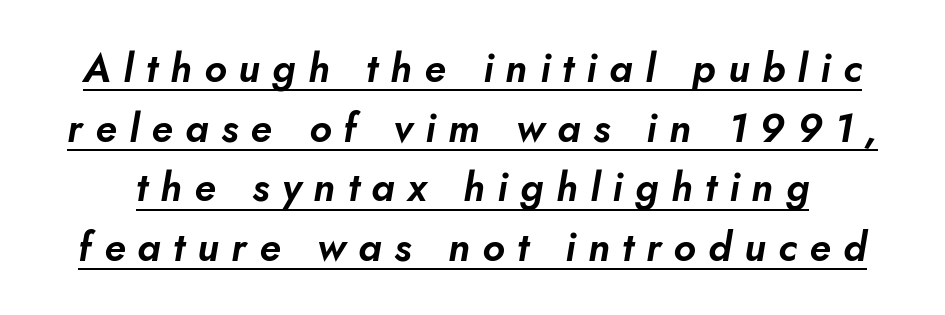
{"italic": "yes", "lean": "right", "slant_degrees": 10, "width": "normal", "stroke_contrast": "low", "x_height": "small", "monospaced": "no", "underline": "yes", "line_spacing": "normal", "line_spacing_ratio": 1.49, "letter_spacing": "wide", "letter_spacing_em": 0.31, "glyph_px": 40}
